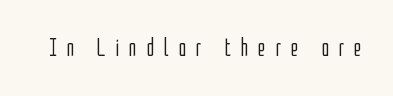
The image shows 26 px text type, upright; set unusually wide letter spacing (+0.37 em), not underlined.
